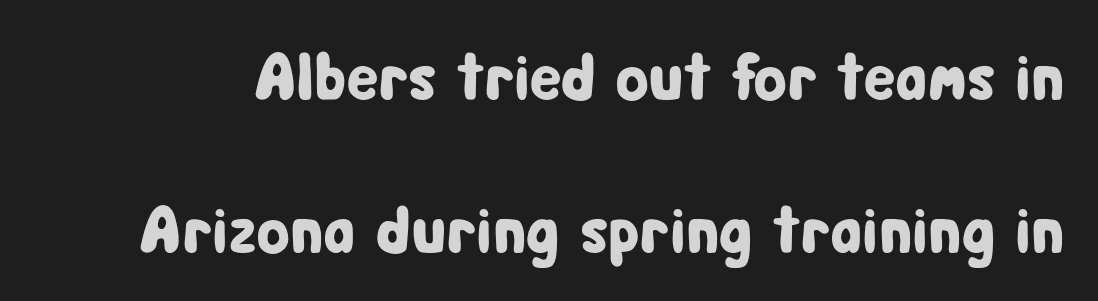
Q: Is the text italic (slanted)? A: No, it is upright.
Q: Is the typeface a serif or a sans-serif typeface? A: Sans-serif.
Q: Is the text underlined? A: No.
Q: Is the spacing between letters normal or unusually wide? A: Normal.
Q: Is the spacing between lines tight, normal or loose? A: Loose.
Q: Width (condensed, normal, or wide)? A: Condensed.
Q: Stroke contrast? A: Low.
Q: x-height? A: Medium.
Q: Monospaced? A: No.
